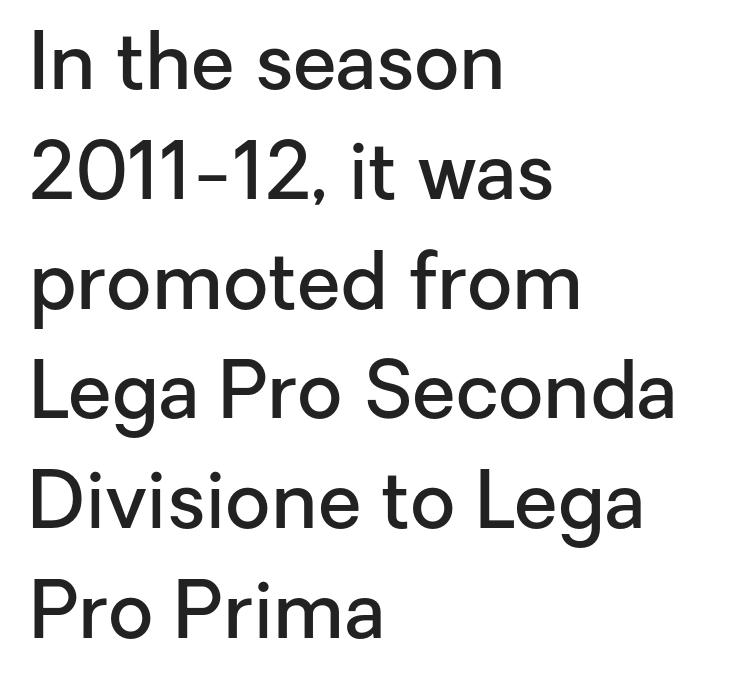
Weight: semibold (demi). Each line starts at the same left margin while the right side varies. The string is rendered with underlining switched off. The face used here is rendered with its standard letterfit. This sample has the flowing, uneven cadence of proportional lettering. The designer went with a sans here, leaving each stem footless.
